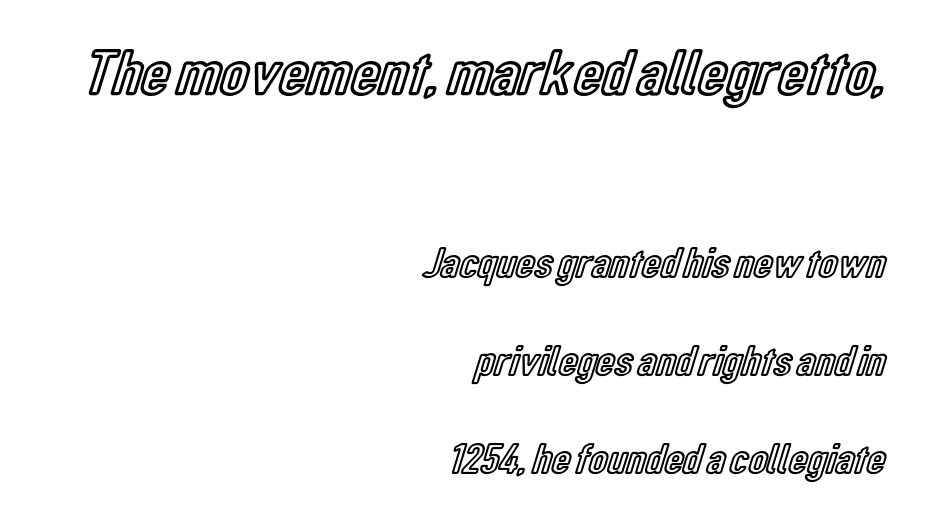
{"width": "condensed", "x_height": "medium", "monospaced": "no", "underline": "no", "align": "right", "line_spacing": "loose", "line_spacing_ratio": 2.28, "letter_spacing": "normal", "letter_spacing_em": 0.0, "larger_block": "first", "size_ratio": 1.51, "glyph_px": 65}
